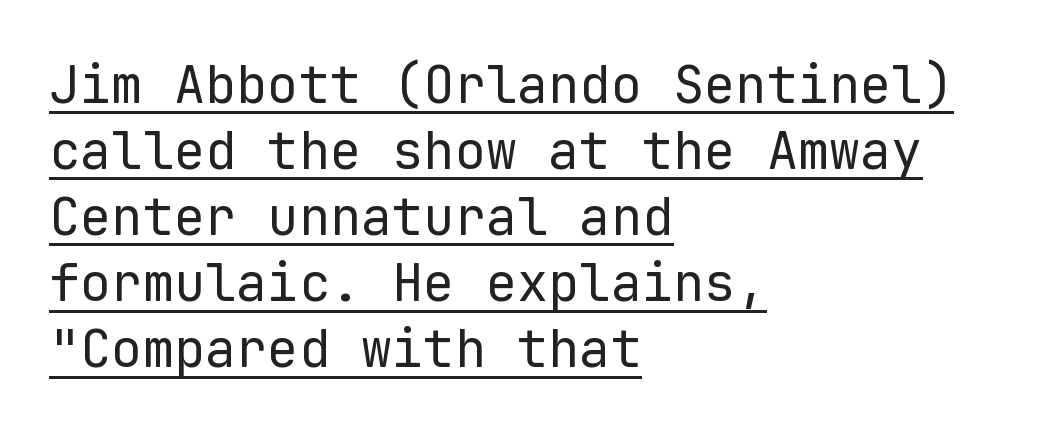
Q: Is the text bold? A: No.
Q: Is the text italic (slanted)? A: No, it is upright.
Q: Is the typeface a serif or a sans-serif typeface? A: Sans-serif.
Q: Is the text underlined? A: Yes.
Q: How is the paragraph aligned? A: Left-aligned.
Q: Is the spacing between letters normal or unusually wide? A: Normal.
Q: Is the spacing between lines tight, normal or loose? A: Normal.
Q: Width (condensed, normal, or wide)? A: Normal.
Q: Stroke contrast? A: Low.
Q: x-height? A: Medium.
Q: Monospaced? A: Yes.
